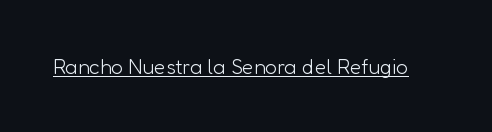
The image shows 21 px text type, upright; set normal letter spacing, underlined.
